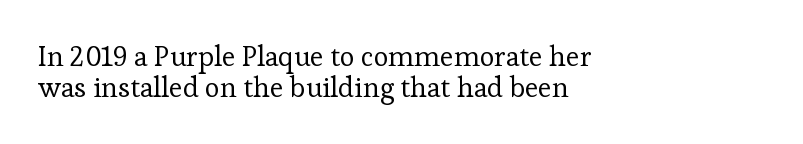
{"serif": "yes", "italic": "no", "bold": "no", "weight": "regular", "width": "normal", "stroke_contrast": "low", "x_height": "medium", "monospaced": "no", "underline": "no", "align": "left", "line_spacing": "tight", "line_spacing_ratio": 1.09, "letter_spacing": "normal", "letter_spacing_em": 0.0, "glyph_px": 28}
